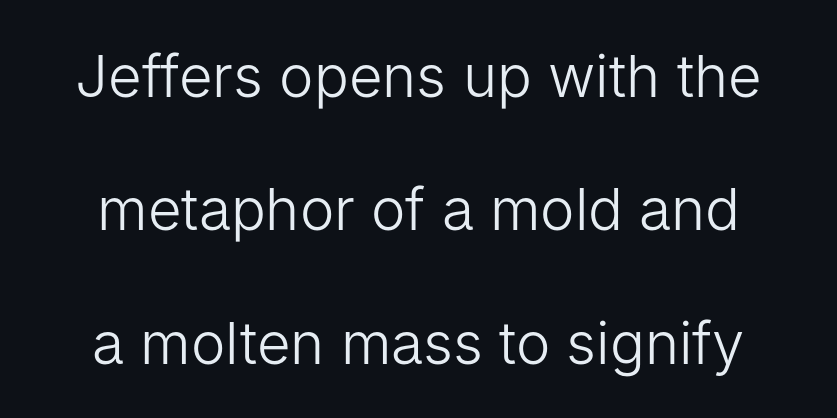
Line spacing here is loose. Glance below the letters and you will spot only blank space. This sample uses an upright cut, with every glyph sitting square on the baseline. Honestly, the letter spacing is just normal — you wouldn't notice it. A light-to-regular cut is what we see here. Here the designer chose a conventional face with non-uniform glyph widths.
